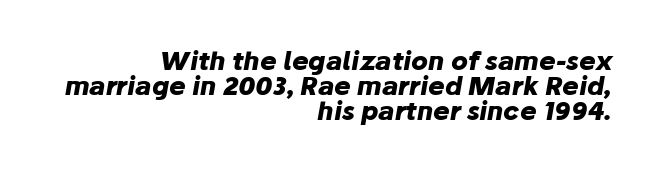
The image shows 25 px bold type, italic (leaning right); set right-aligned, tight line spacing (1.01x), normal letter spacing, not underlined.
